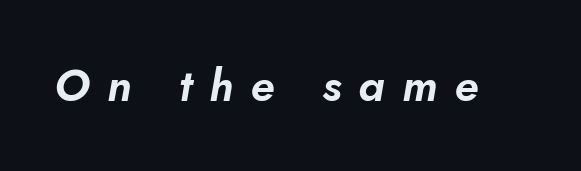
Characters follow at a spacing far wider than the type designer built in. Words float on clear page, feet unadorned. Yep, that's italic — everything's leaning. Varying glyph widths throughout — classic text-font behaviour.
